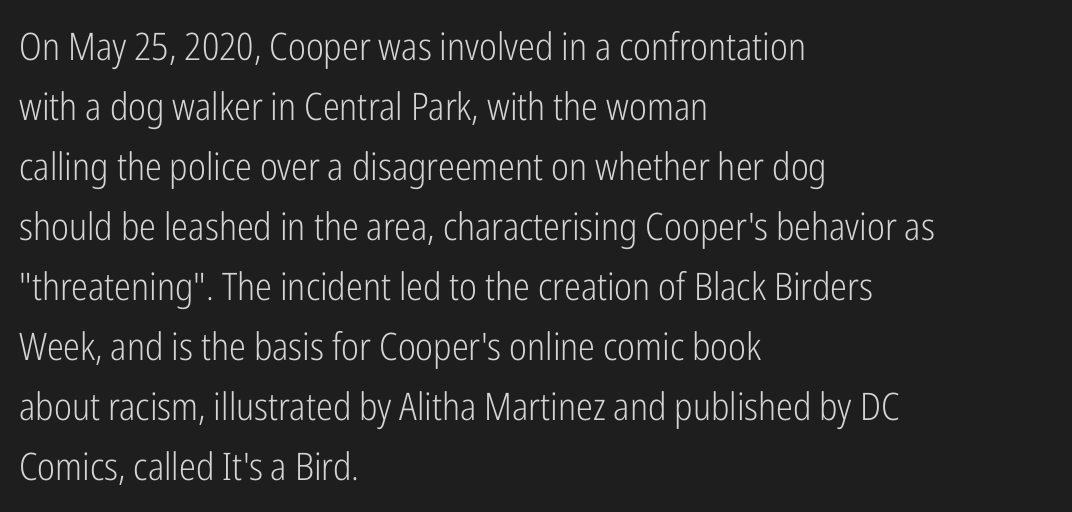
The image shows 38 px light, condensed sans-serif type, upright; set left-aligned, normal line spacing (1.58x), normal letter spacing, not underlined; low stroke contrast and a medium x-height.
